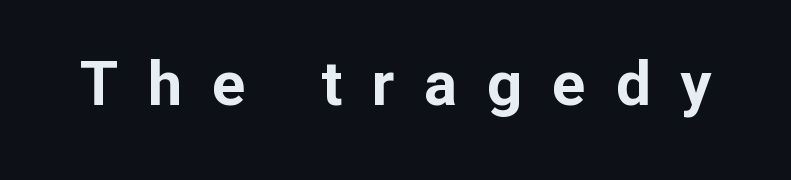
The image shows 62 px bold sans-serif type, upright; set unusually wide letter spacing (+0.48 em), not underlined; low stroke contrast and a medium x-height.
